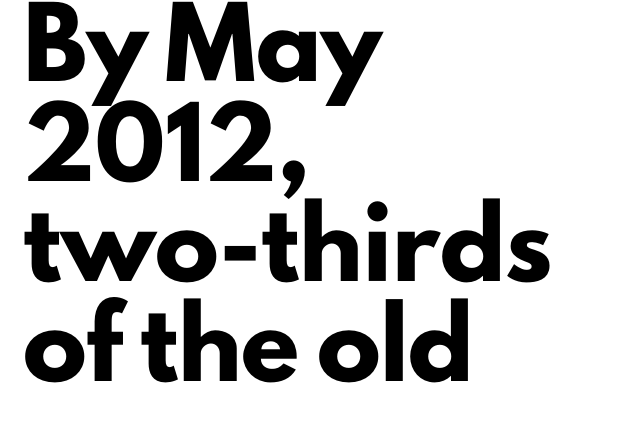
Visually the block forms a straight wall on the left and a jagged coastline on the right. Vertically, the passage feels balanced, rows spaced as you'd expect. Stroke terminals: plain, sans-serif. A typesetter would call this proportional, since set widths differ per character.
